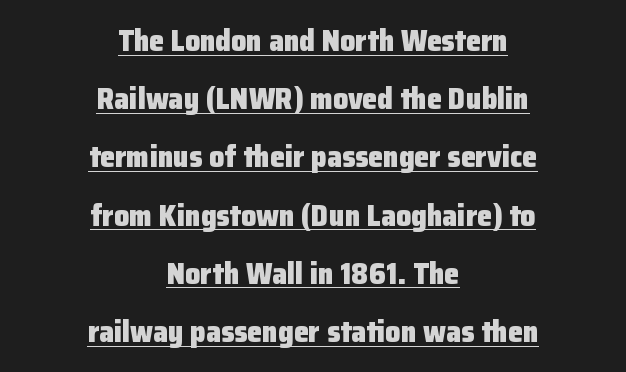
The image shows 30 px heavy sans-serif type, upright; set centered, loose line spacing (1.94x), normal letter spacing, underlined; low stroke contrast and a medium x-height.
